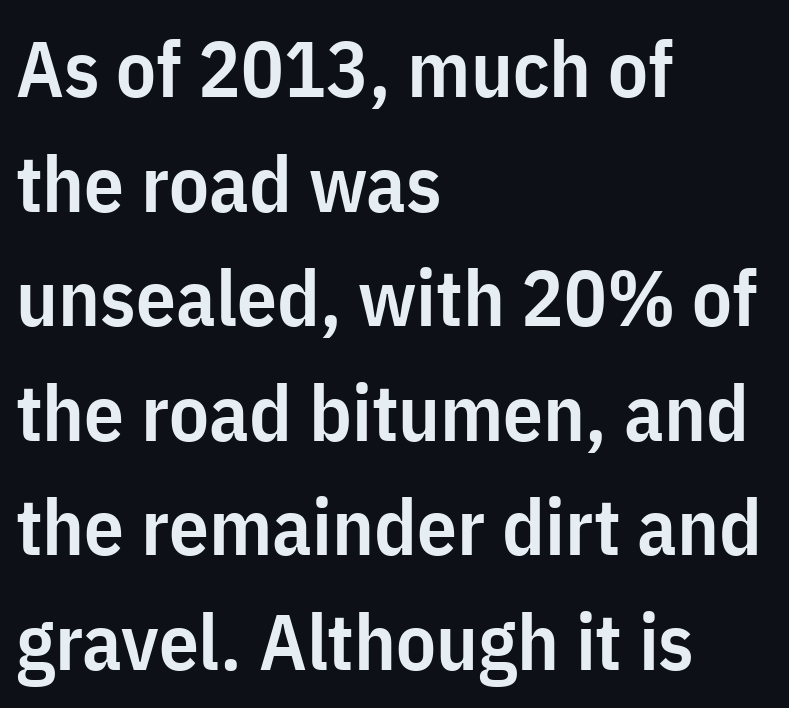
Stroke terminals: plain, sans-serif. The foot of each line stays bare and open. Here the designer chose a conventional face with non-uniform glyph widths. Line spacing here is normal.
